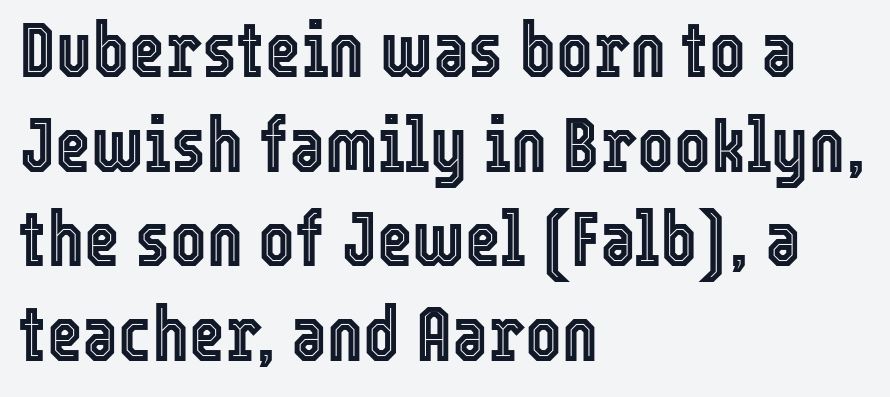
The image shows 77 px condensed type, upright; set left-aligned, line spacing 1.23x, normal letter spacing, not underlined; a medium x-height.
